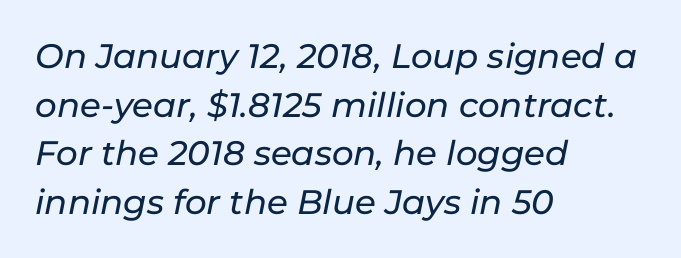
Q: Is the text italic (slanted)? A: Yes, it leans right by about 11 degrees.
Q: Is the text underlined? A: No.
Q: How is the paragraph aligned? A: Left-aligned.
Q: Is the spacing between letters normal or unusually wide? A: Normal.
Q: Is the spacing between lines tight, normal or loose? A: Normal.
Q: Width (condensed, normal, or wide)? A: Normal.
Q: Stroke contrast? A: Low.
Q: x-height? A: Medium.
Q: Monospaced? A: No.
